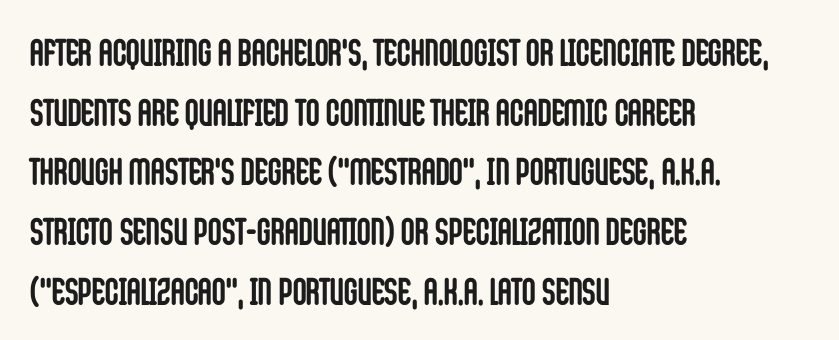
The image shows 38 px semibold, condensed sans-serif type, upright; set left-aligned, normal line spacing (1.57x), normal letter spacing, not underlined; low stroke contrast and a large x-height.
